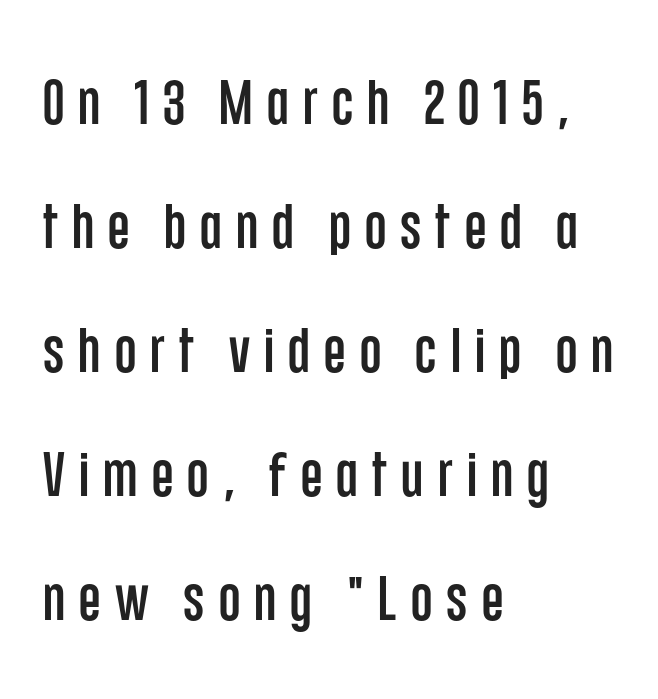
Q: Is the text italic (slanted)? A: No, it is upright.
Q: Is the typeface a serif or a sans-serif typeface? A: Sans-serif.
Q: Is the text underlined? A: No.
Q: How is the paragraph aligned? A: Left-aligned.
Q: Is the spacing between letters normal or unusually wide? A: Unusually wide.
Q: Is the spacing between lines tight, normal or loose? A: Loose.
Q: Width (condensed, normal, or wide)? A: Condensed.
Q: Stroke contrast? A: Low.
Q: x-height? A: Large.
Q: Monospaced? A: No.
